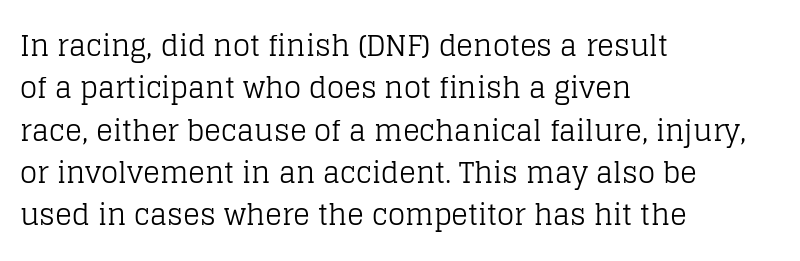
Whoever set this chose a conventional vertical rhythm. In terms of letterform style, serifs are clearly present. This rendering leaves character spacing at its baseline value. The lines are quadded left. You can tell it's not italic because the verticals are truly vertical. Here the designer chose a conventional face with non-uniform glyph widths.
